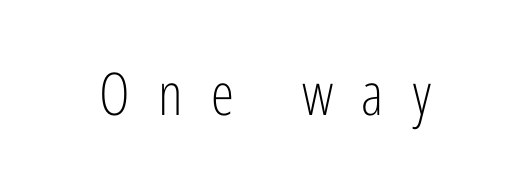
Q: Is the text bold? A: No.
Q: Is the text italic (slanted)? A: No, it is upright.
Q: Is the typeface a serif or a sans-serif typeface? A: Sans-serif.
Q: Is the text underlined? A: No.
Q: Is the spacing between letters normal or unusually wide? A: Unusually wide.
Q: Width (condensed, normal, or wide)? A: Condensed.
Q: Stroke contrast? A: Low.
Q: x-height? A: Medium.
Q: Monospaced? A: No.
